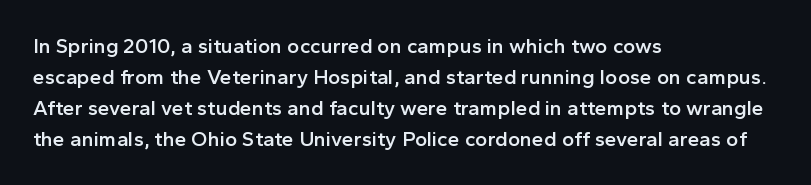
The lines are quadded left. No word sits above an underline. A typesetter would mark this as roman, not italic. Observe the ordinary spacing: letters are neighbours, not strangers.
